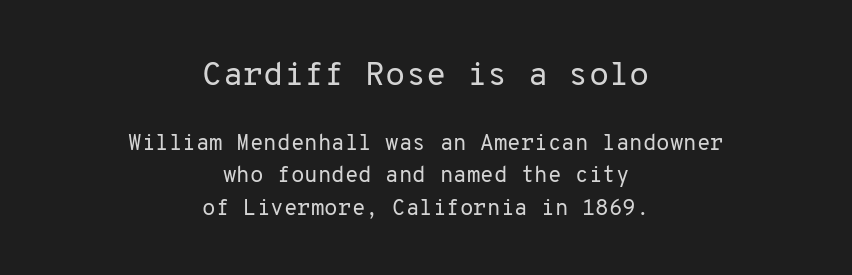
{"serif": "no", "italic": "no", "bold": "no", "weight": "regular", "width": "normal", "stroke_contrast": "low", "x_height": "medium", "monospaced": "yes", "underline": "no", "align": "center", "line_spacing": "normal", "line_spacing_ratio": 1.49, "letter_spacing": "normal", "letter_spacing_em": 0.0, "larger_block": "first", "size_ratio": 1.5, "glyph_px": 33}
